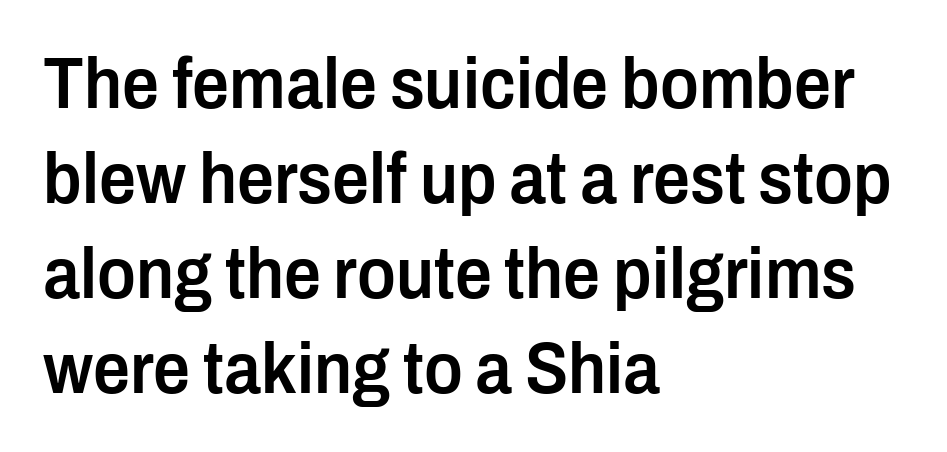
Q: Is the text bold? A: Semi-bold.
Q: Is the text italic (slanted)? A: No, it is upright.
Q: Is the typeface a serif or a sans-serif typeface? A: Sans-serif.
Q: Is the text underlined? A: No.
Q: How is the paragraph aligned? A: Left-aligned.
Q: Is the spacing between letters normal or unusually wide? A: Normal.
Q: Is the spacing between lines tight, normal or loose? A: Normal.
Q: Width (condensed, normal, or wide)? A: Condensed.
Q: Stroke contrast? A: Low.
Q: x-height? A: Medium.
Q: Monospaced? A: No.
